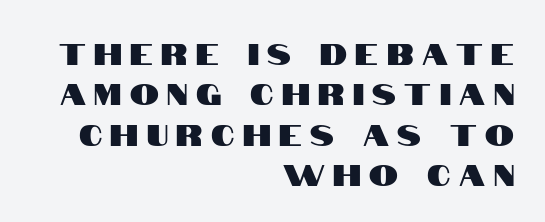
Does extra space separate the letters? Yes, quite a lot of it. Each row of text sits above clean, open space. Posture: vertical. This sample keeps an unexceptional amount of space between lines. A sans-serif font was chosen for this passage.
